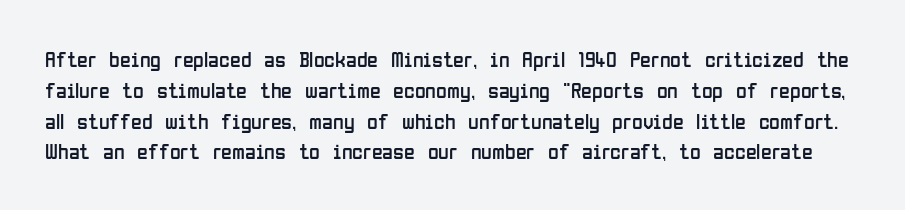
{"italic": "no", "bold": "no", "underline": "no", "line_spacing": "normal", "line_spacing_ratio": 1.4, "letter_spacing": "normal", "letter_spacing_em": 0.0, "glyph_px": 22}
